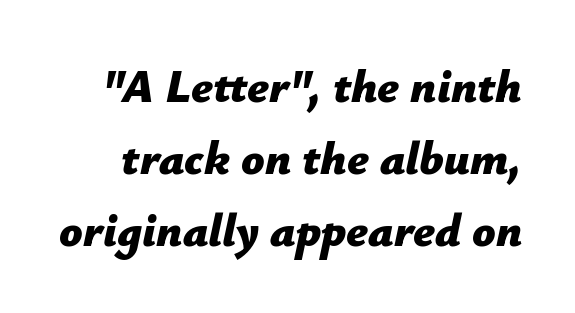
The image shows 46 px bold type, italic (leaning right); set normal line spacing (1.56x), normal letter spacing, not underlined; low stroke contrast and a medium x-height.
